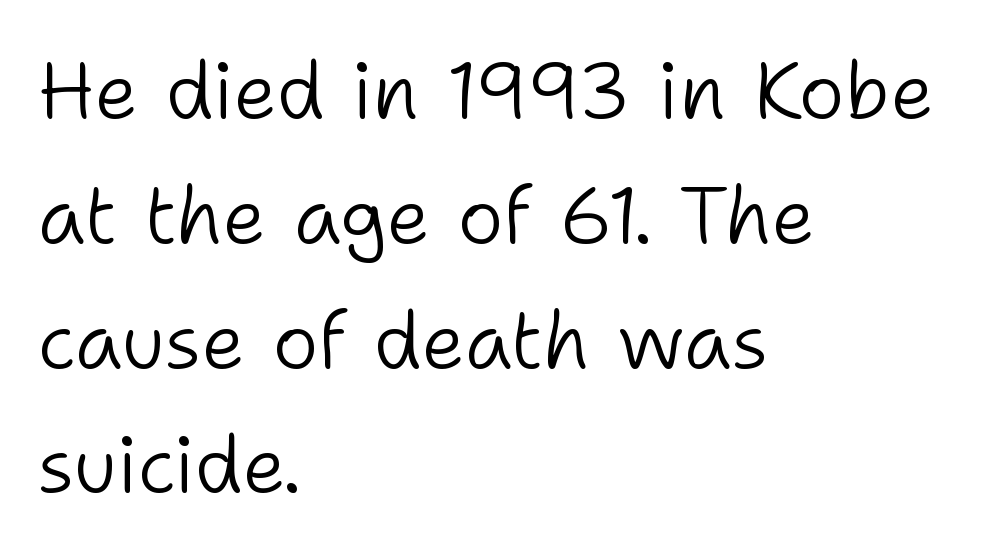
{"serif": "no", "italic": "no", "bold": "no", "weight": "light", "width": "normal", "stroke_contrast": "low", "x_height": "medium", "monospaced": "no", "underline": "no", "align": "left", "line_spacing": "normal", "line_spacing_ratio": 1.58, "letter_spacing": "normal", "letter_spacing_em": 0.0, "glyph_px": 79}
